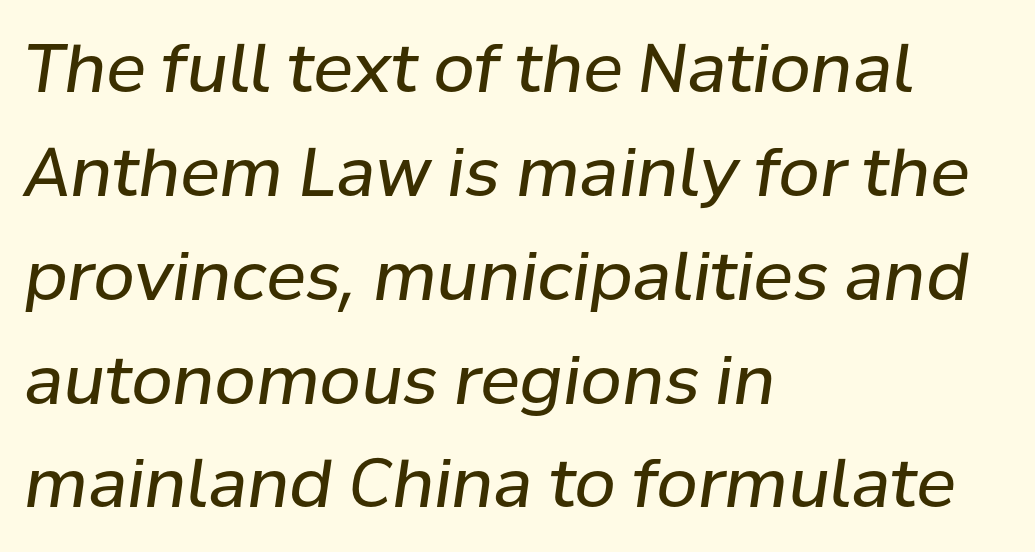
The image shows 67 px regular-weight type, italic (leaning right); set left-aligned, normal line spacing (1.55x), normal letter spacing, not underlined; low stroke contrast and a medium x-height.
